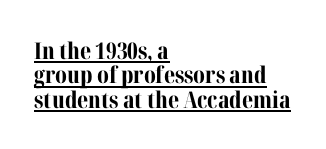
The ragged edge is on the right, which tells us the setting is flush left. Notice how descenders almost collide with the ascenders below — that's tight leading. Characters remain perfectly vertical along every line. Underlining? Definitely there. These lines keep a tight, regular rhythm from letter to letter. Strong, thick strokes mark this as bold type.
